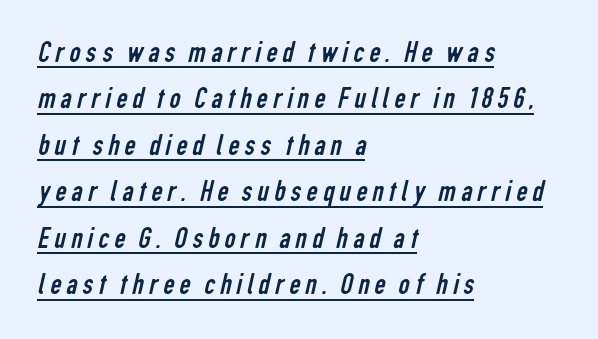
The image shows 31 px regular-weight, condensed sans-serif type; set left-aligned, normal line spacing (1.5x), underlined; low stroke contrast and a medium x-height.
